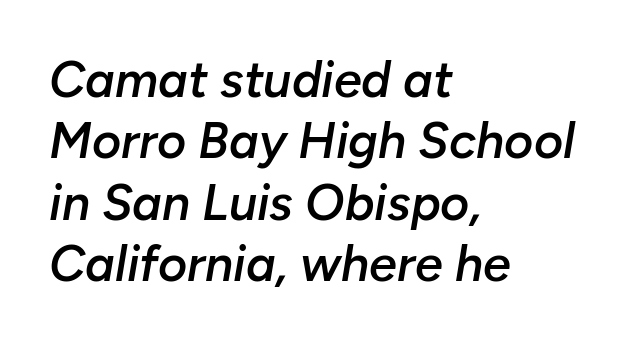
The image shows 50 px semibold type, italic (leaning right); set left-aligned, line spacing 1.23x, normal letter spacing, not underlined; low stroke contrast and a medium x-height.
